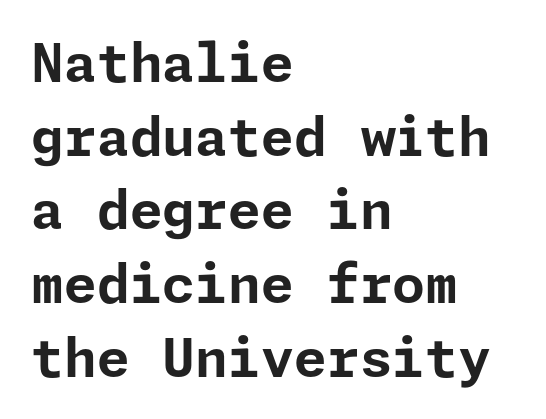
Type without underlining. Is the block centered? No — it sits flush against the left margin. Each letter's strokes conclude bluntly, with no projecting serifs. The passage shown is emphatically bold.
